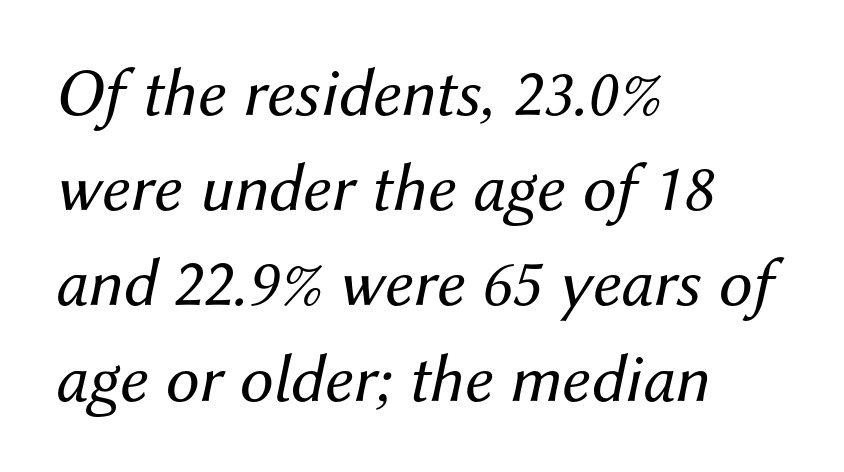
On a weight scale, this lands at 450 or below. The letters advance in unequal steps, a hallmark of proportional type. The glyphs are unaccompanied by any horizontal stroke below them. What stands out about the letter spacing? Nothing — it is the standard amount. The typography opts for an oblique posture over an upright one. Layout note: lines flush left.
